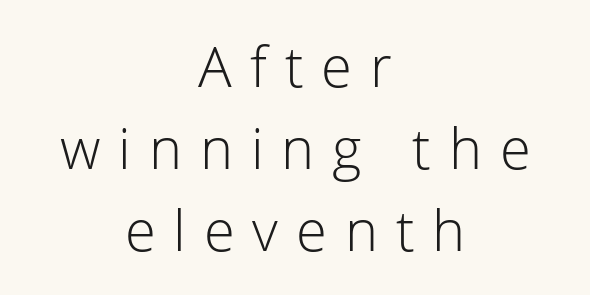
{"serif": "no", "italic": "no", "bold": "no", "weight": "light", "width": "normal", "stroke_contrast": "low", "x_height": "medium", "monospaced": "no", "underline": "no", "align": "center", "line_spacing": "normal", "line_spacing_ratio": 1.46, "letter_spacing": "wide", "letter_spacing_em": 0.32, "glyph_px": 56}
